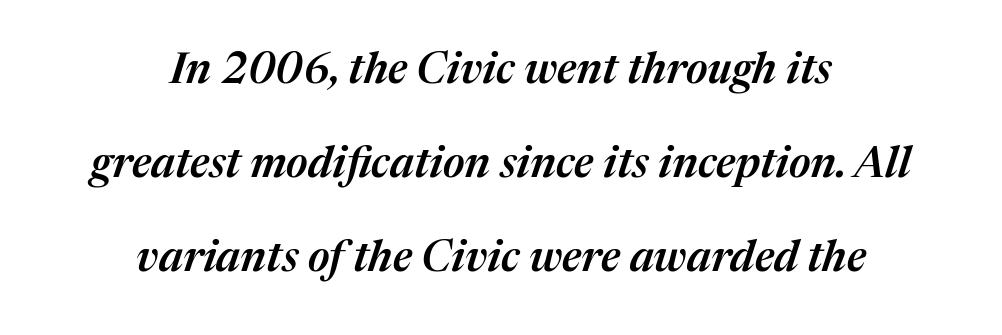
{"italic": "yes", "lean": "right", "slant_degrees": 17, "bold": "semi", "weight": "semibold", "width": "normal", "stroke_contrast": "medium", "x_height": "medium", "monospaced": "no", "underline": "no", "align": "center", "line_spacing": "loose", "line_spacing_ratio": 2.19, "letter_spacing": "normal", "letter_spacing_em": 0.0, "glyph_px": 43}
